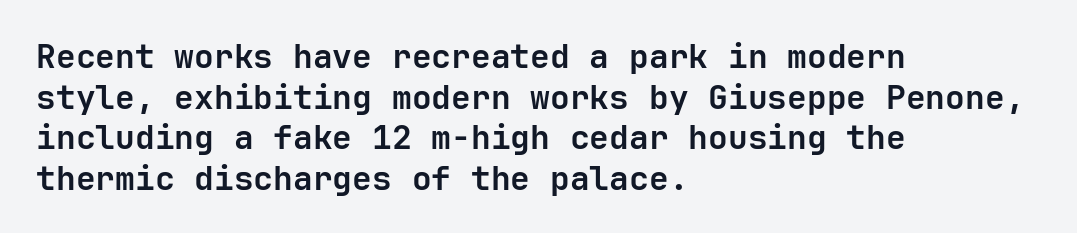
The image shows 33 px semibold sans-serif type, upright; set left-aligned, line spacing 1.23x, normal letter spacing, not underlined; low stroke contrast and a medium x-height.
